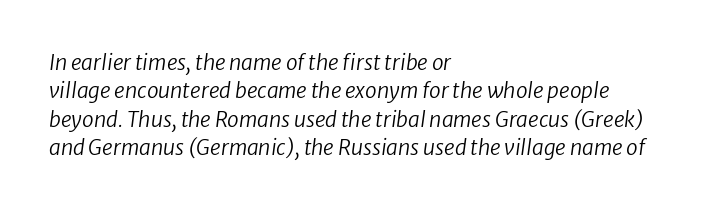
Letters have the restrained weight of plain body copy at most. In terms of leading, this rendering sits right in the middle. Here the glyphs are tracked normally, forming tight word shapes. Emphasis-style slanted type is in use. Only glyphs here, with clear space below each row.
